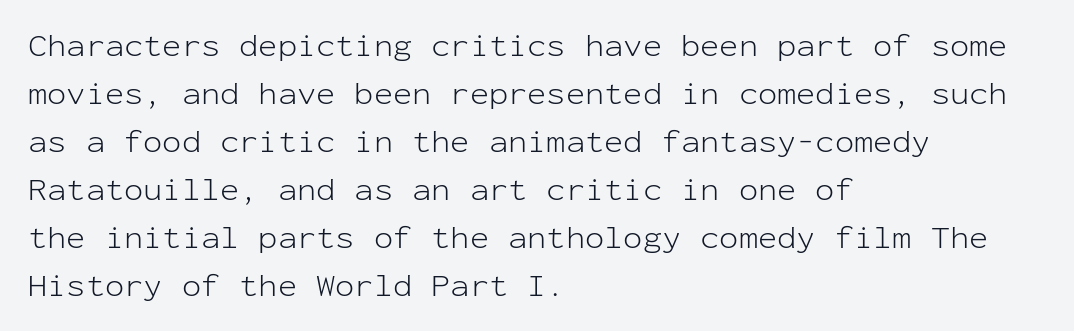
The image shows 32 px light sans-serif type, upright, monospaced; set left-aligned, normal line spacing (1.5x), normal letter spacing, not underlined; low stroke contrast and a medium x-height.
